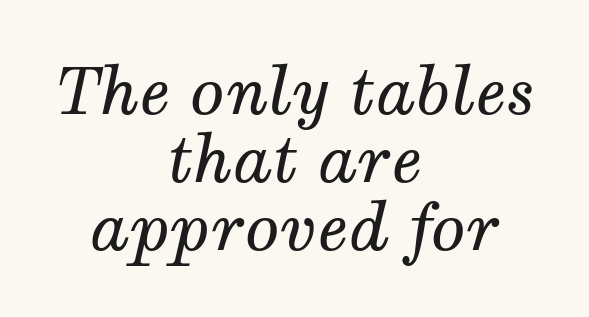
{"serif": "yes", "italic": "yes", "lean": "right", "slant_degrees": 12, "bold": "no", "weight": "regular", "width": "normal", "stroke_contrast": "medium", "x_height": "medium", "monospaced": "no", "underline": "no", "align": "center", "line_spacing": "tight", "line_spacing_ratio": 1.06, "letter_spacing": "normal", "letter_spacing_em": 0.0, "glyph_px": 64}
